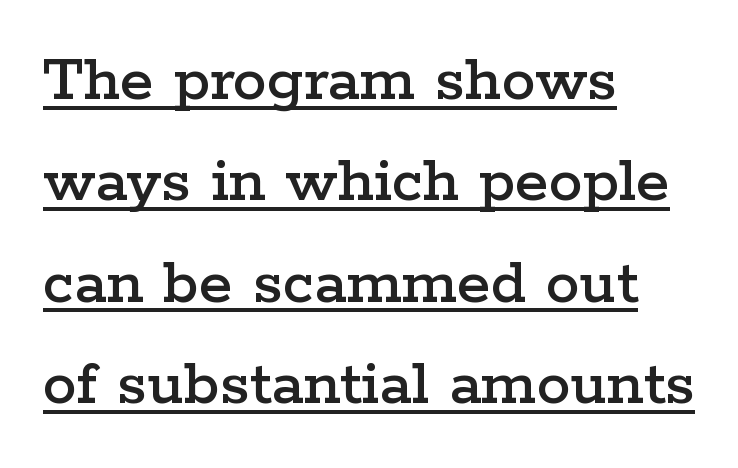
Q: Is the text italic (slanted)? A: No, it is upright.
Q: Is the typeface a serif or a sans-serif typeface? A: Serif.
Q: Is the text underlined? A: Yes.
Q: How is the paragraph aligned? A: Left-aligned.
Q: Is the spacing between letters normal or unusually wide? A: Normal.
Q: Is the spacing between lines tight, normal or loose? A: Normal.
Q: Width (condensed, normal, or wide)? A: Wide.
Q: Stroke contrast? A: Low.
Q: x-height? A: Medium.
Q: Monospaced? A: No.
